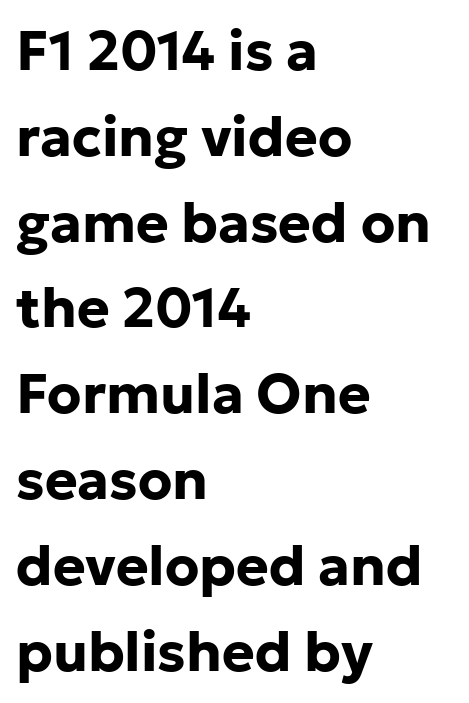
Q: Is the text bold? A: Yes.
Q: Is the text italic (slanted)? A: No, it is upright.
Q: Is the typeface a serif or a sans-serif typeface? A: Sans-serif.
Q: Is the text underlined? A: No.
Q: How is the paragraph aligned? A: Left-aligned.
Q: Is the spacing between letters normal or unusually wide? A: Normal.
Q: Is the spacing between lines tight, normal or loose? A: Normal.
Q: Width (condensed, normal, or wide)? A: Normal.
Q: Stroke contrast? A: Low.
Q: x-height? A: Medium.
Q: Monospaced? A: No.
